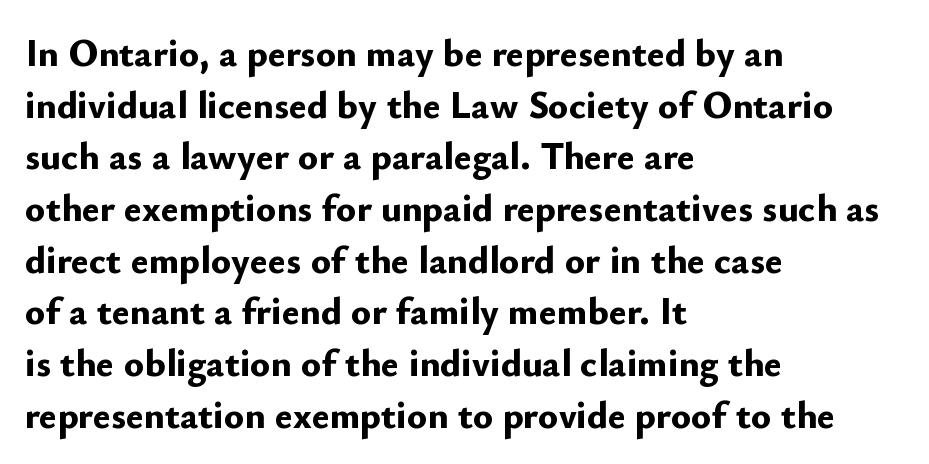
Q: Is the text bold? A: Yes.
Q: Is the text italic (slanted)? A: No, it is upright.
Q: Is the typeface a serif or a sans-serif typeface? A: Sans-serif.
Q: Is the text underlined? A: No.
Q: How is the paragraph aligned? A: Left-aligned.
Q: Is the spacing between letters normal or unusually wide? A: Normal.
Q: Is the spacing between lines tight, normal or loose? A: Normal.
Q: Width (condensed, normal, or wide)? A: Normal.
Q: Stroke contrast? A: Low.
Q: x-height? A: Small.
Q: Monospaced? A: No.
